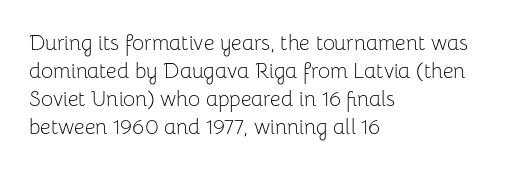
Q: Is the text bold? A: No.
Q: Is the text italic (slanted)? A: No, it is upright.
Q: Is the text underlined? A: No.
Q: How is the paragraph aligned? A: Left-aligned.
Q: Is the spacing between letters normal or unusually wide? A: Normal.
Q: Is the spacing between lines tight, normal or loose? A: Normal.
